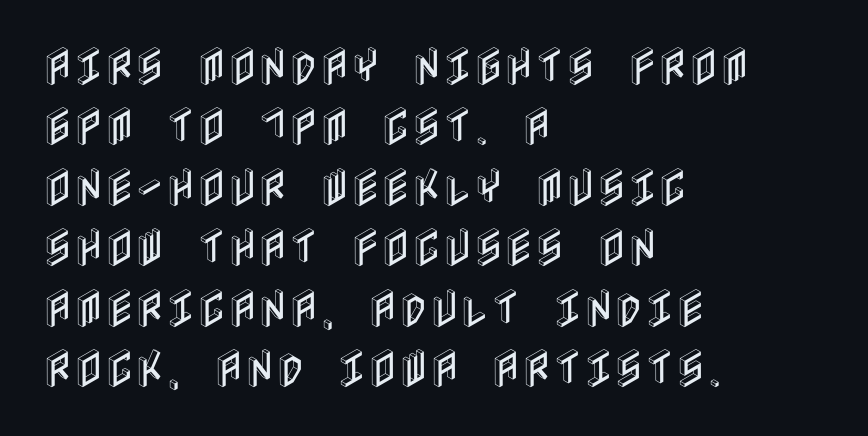
The image shows 42 px condensed type, upright; set left-aligned, normal line spacing (1.44x), normal letter spacing, not underlined; a large x-height.
